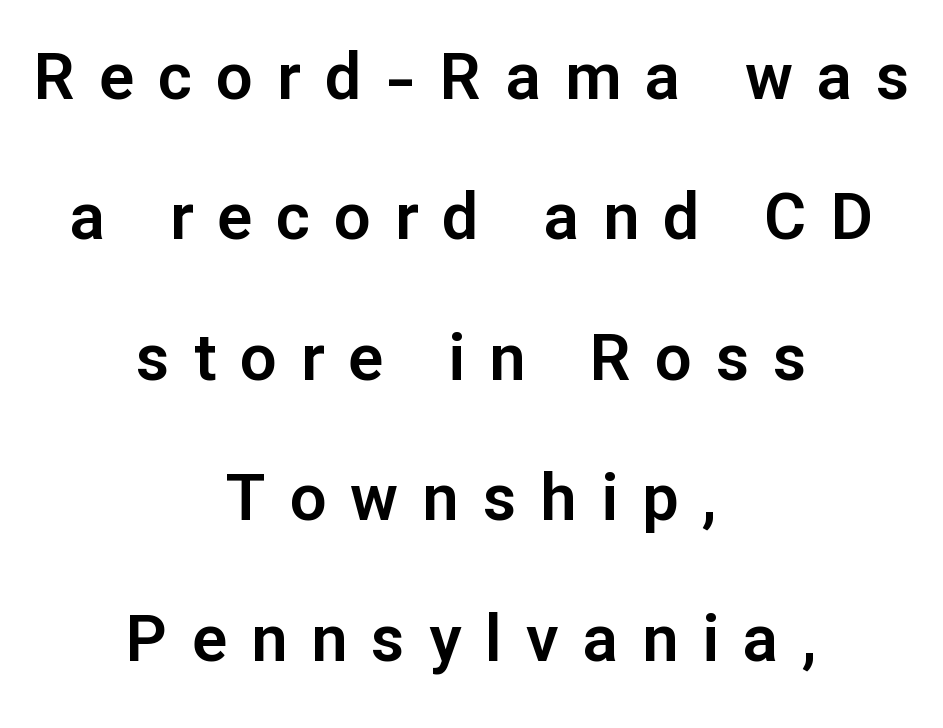
The image shows 65 px sans-serif type, upright; set centered, loose line spacing (2.16x), unusually wide letter spacing (+0.37 em), not underlined; low stroke contrast and a medium x-height.
